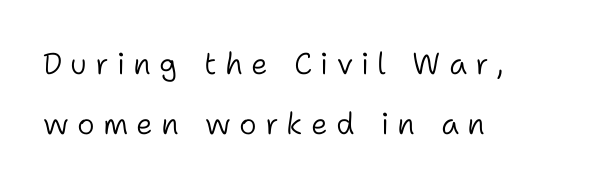
The image shows 30 px light sans-serif type, upright; set left-aligned, loose line spacing (2.0x), unusually wide letter spacing (+0.27 em), not underlined; low stroke contrast and a medium x-height.
